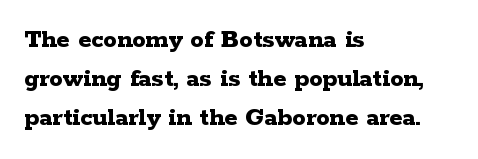
{"italic": "no", "bold": "yes", "underline": "no", "align": "left", "line_spacing": "normal", "line_spacing_ratio": 1.45, "letter_spacing": "normal", "letter_spacing_em": 0.0, "glyph_px": 27}
